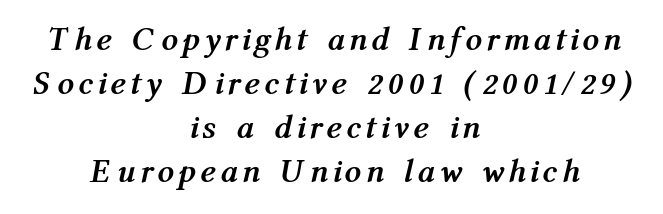
{"italic": "yes", "lean": "right", "slant_degrees": 12, "bold": "yes", "weight": "semibold", "width": "condensed", "stroke_contrast": "medium", "x_height": "medium", "monospaced": "no", "underline": "no", "align": "center", "line_spacing": "normal", "line_spacing_ratio": 1.33, "letter_spacing": "wide", "letter_spacing_em": 0.23, "glyph_px": 33}
